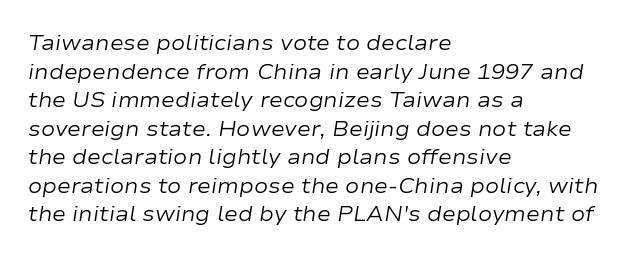
{"italic": "yes", "lean": "right", "slant_degrees": 9, "bold": "no", "underline": "no", "align": "left", "line_spacing": "normal", "line_spacing_ratio": 1.36, "letter_spacing": "normal", "letter_spacing_em": 0.0, "glyph_px": 21}
